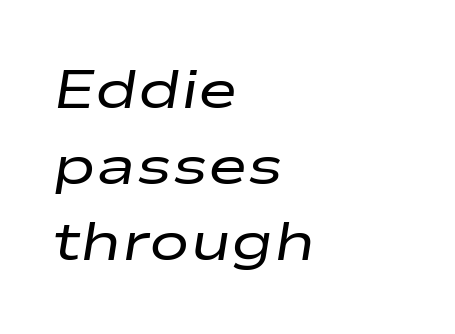
The weight would be labelled regular, book, light, or lighter still. Summary of vertical rhythm: regular, with standard interline spacing. The rendering anchors every line to the left-hand side. Only glyphs here, with clear space below each row. The rendering keeps characters at their native spacing.
